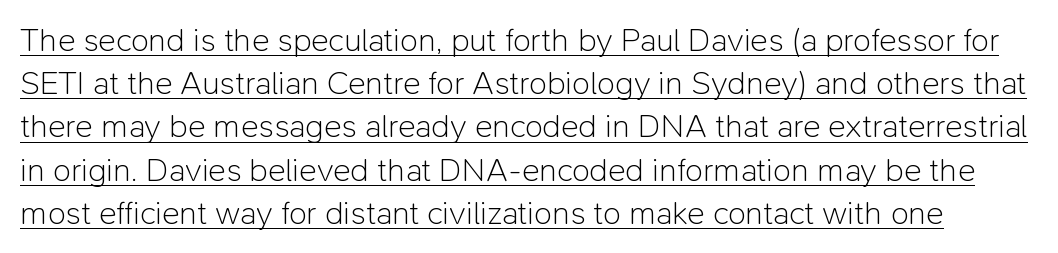
The image shows 33 px light sans-serif type, upright; set normal line spacing (1.31x), normal letter spacing, underlined; low stroke contrast and a medium x-height.
